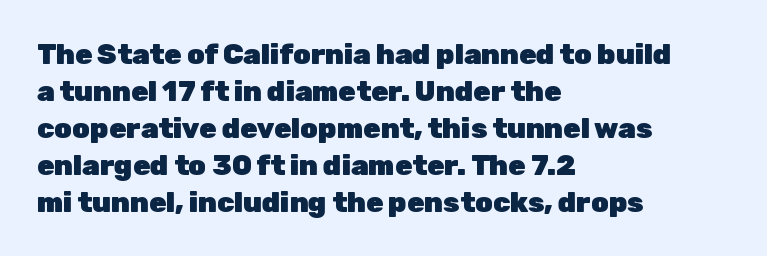
The image shows 28 px heavy sans-serif type, upright; set left-aligned, normal line spacing (1.32x), normal letter spacing, not underlined; low stroke contrast and a medium x-height.
